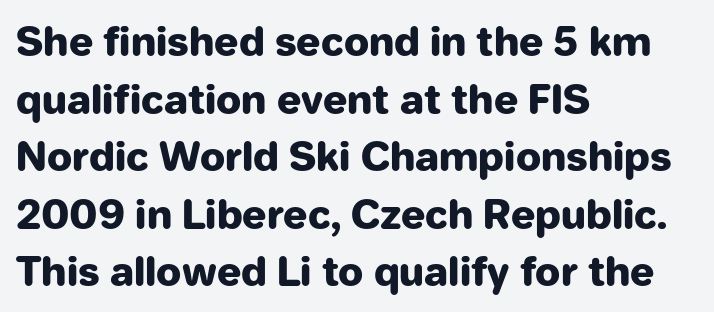
The image shows 40 px heavy sans-serif type, upright; set left-aligned, normal line spacing (1.44x), normal letter spacing, not underlined; low stroke contrast and a medium x-height.
